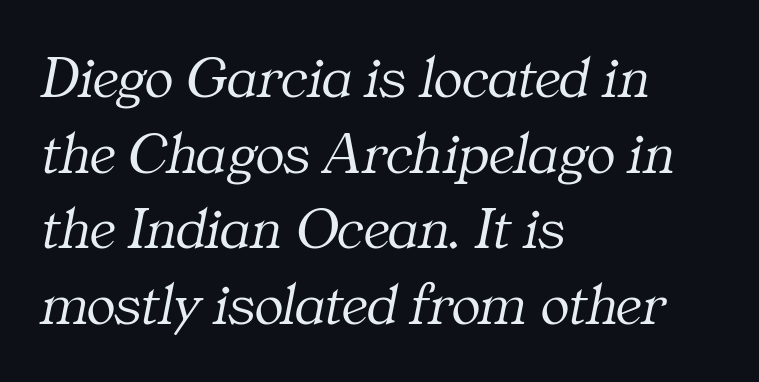
The image shows 60 px light serif type, italic (leaning right); set left-aligned, normal line spacing (1.26x), normal letter spacing, not underlined; medium stroke contrast and a medium x-height.
